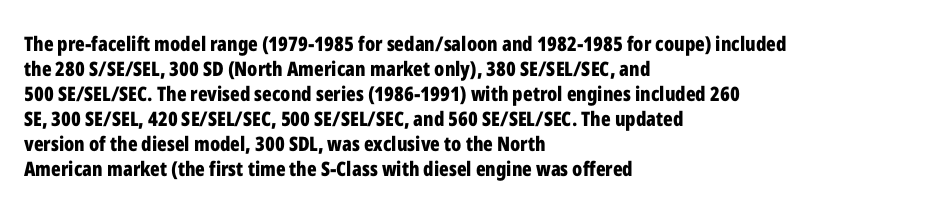
{"italic": "no", "bold": "yes", "underline": "no", "align": "left", "line_spacing": "normal", "line_spacing_ratio": 1.25, "letter_spacing": "normal", "letter_spacing_em": 0.0, "glyph_px": 20}
